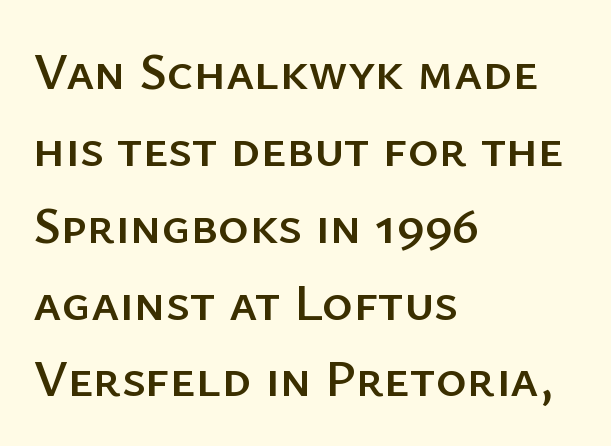
The glyphs in this specimen are sans serif. The letterforms sit shoulder to shoulder at normal distance. The space beneath each line is pristine and unruled. You could not count columns in this text — the font is proportionally spaced. A typesetter would mark this as roman, not italic.
